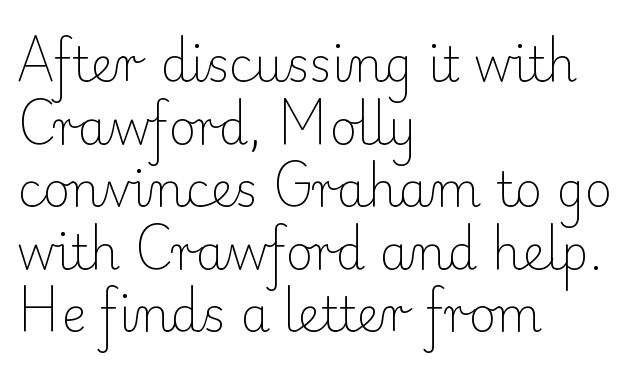
Q: Is the text bold? A: No.
Q: Is the text italic (slanted)? A: No, it is upright.
Q: Is the typeface a serif or a sans-serif typeface? A: Serif.
Q: Is the text underlined? A: No.
Q: How is the paragraph aligned? A: Left-aligned.
Q: Is the spacing between letters normal or unusually wide? A: Normal.
Q: Is the spacing between lines tight, normal or loose? A: Normal.
Q: Width (condensed, normal, or wide)? A: Normal.
Q: Stroke contrast? A: Low.
Q: x-height? A: Small.
Q: Monospaced? A: No.
